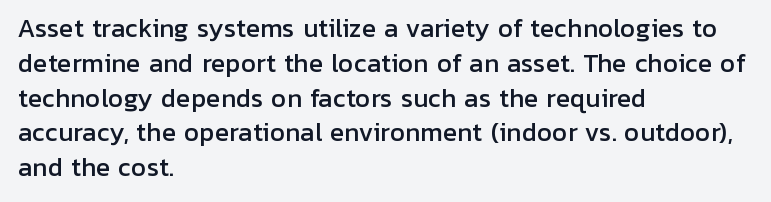
Q: Is the text italic (slanted)? A: No, it is upright.
Q: Is the text underlined? A: No.
Q: How is the paragraph aligned? A: Left-aligned.
Q: Is the spacing between letters normal or unusually wide? A: Normal.
Q: Is the spacing between lines tight, normal or loose? A: Normal.
